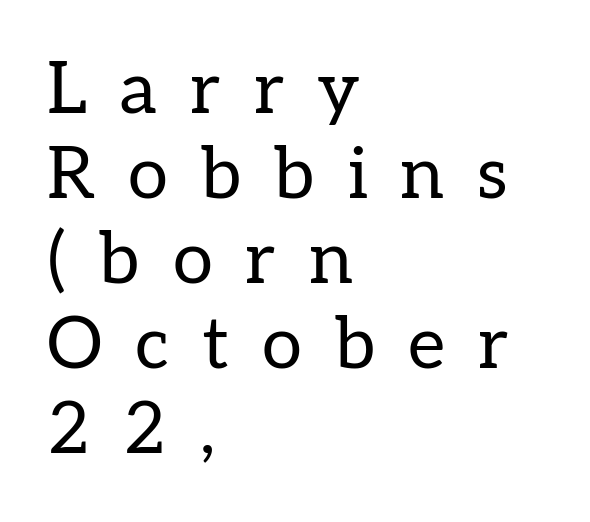
Q: Is the text bold? A: No.
Q: Is the text italic (slanted)? A: No, it is upright.
Q: Is the typeface a serif or a sans-serif typeface? A: Serif.
Q: Is the text underlined? A: No.
Q: How is the paragraph aligned? A: Left-aligned.
Q: Is the spacing between letters normal or unusually wide? A: Unusually wide.
Q: Width (condensed, normal, or wide)? A: Normal.
Q: Stroke contrast? A: Low.
Q: x-height? A: Medium.
Q: Monospaced? A: No.
